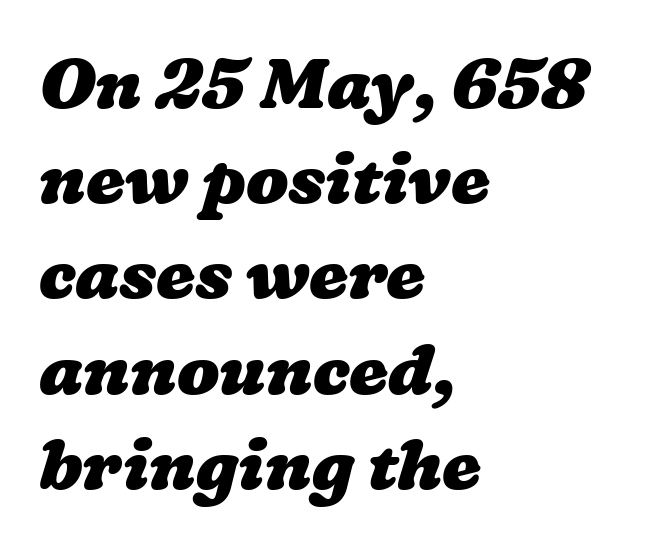
What's the leading like? Ordinary, nothing unusual. The glyphs have the mass of a bold cut. Students, note that the glyphs here touch the page at normal intervals. Horizontal alignment here is leftward, the default for most running prose.
